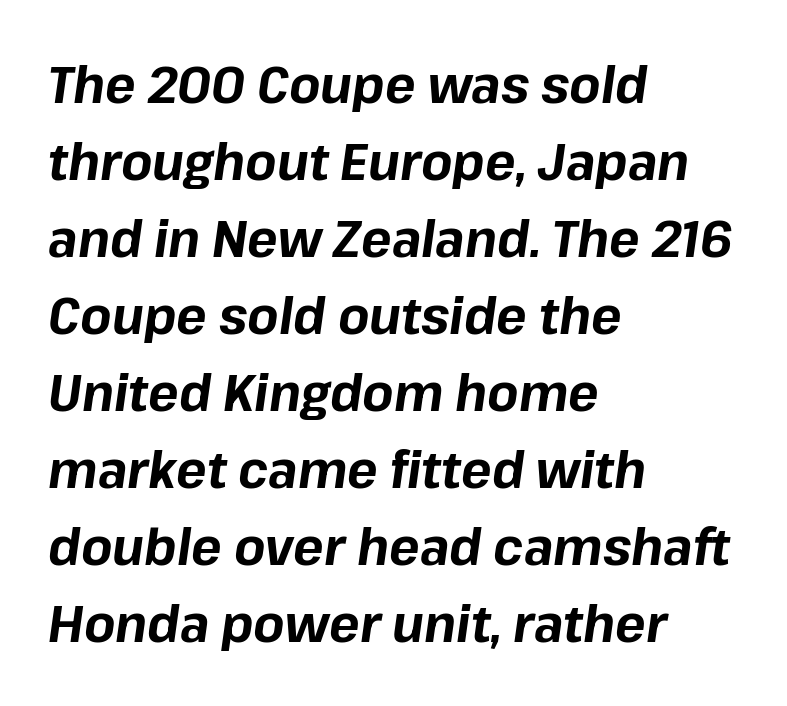
The image shows 51 px bold type, italic (leaning right); set left-aligned, normal line spacing (1.51x), normal letter spacing, not underlined; low stroke contrast and a medium x-height.
